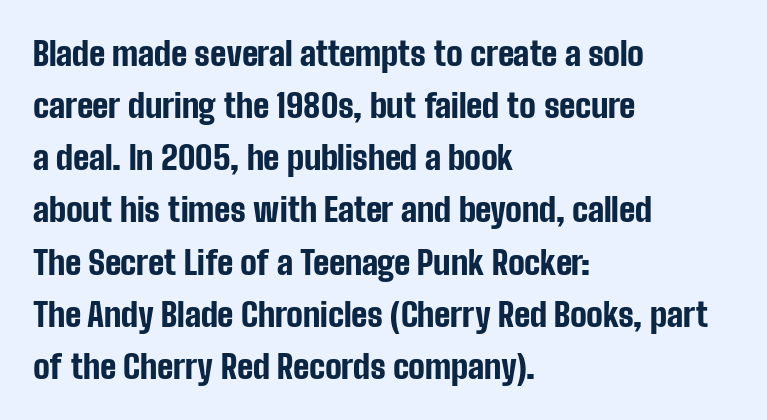
Q: Is the text bold? A: Yes.
Q: Is the text italic (slanted)? A: No, it is upright.
Q: Is the typeface a serif or a sans-serif typeface? A: Sans-serif.
Q: Is the text underlined? A: No.
Q: How is the paragraph aligned? A: Left-aligned.
Q: Is the spacing between letters normal or unusually wide? A: Normal.
Q: Is the spacing between lines tight, normal or loose? A: Normal.
Q: Width (condensed, normal, or wide)? A: Condensed.
Q: Stroke contrast? A: Low.
Q: x-height? A: Medium.
Q: Monospaced? A: No.
